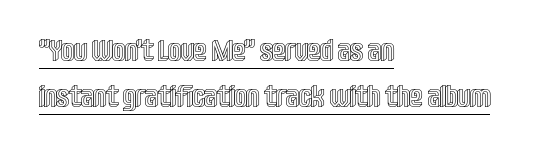
You can tell it's not italic because the verticals are truly vertical. Underlined type. The rendering uses natural spacing where letterforms have individual widths. One-word summary of the alignment: left. Letter spacing: default.
